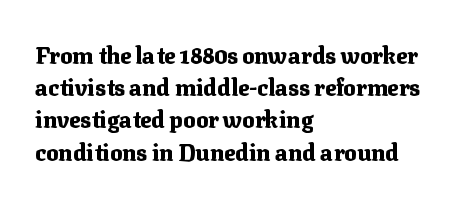
Q: Is the text bold? A: Yes.
Q: Is the text italic (slanted)? A: No, it is upright.
Q: Is the text underlined? A: No.
Q: How is the paragraph aligned? A: Left-aligned.
Q: Is the spacing between letters normal or unusually wide? A: Normal.
Q: Is the spacing between lines tight, normal or loose? A: Normal.
